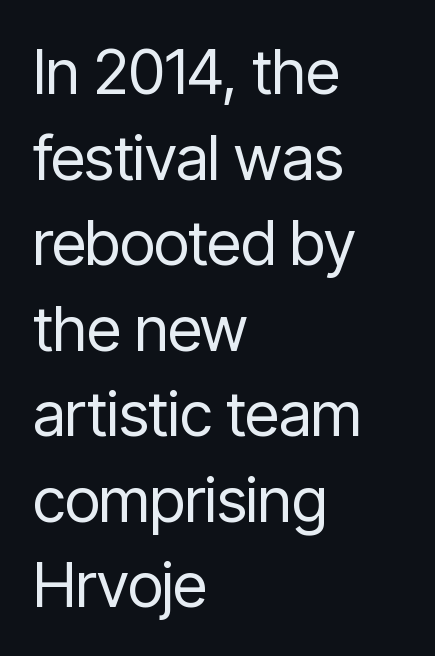
The image shows 62 px regular-weight, condensed sans-serif type, upright; set left-aligned, normal line spacing (1.38x), normal letter spacing, not underlined; low stroke contrast and a medium x-height.
